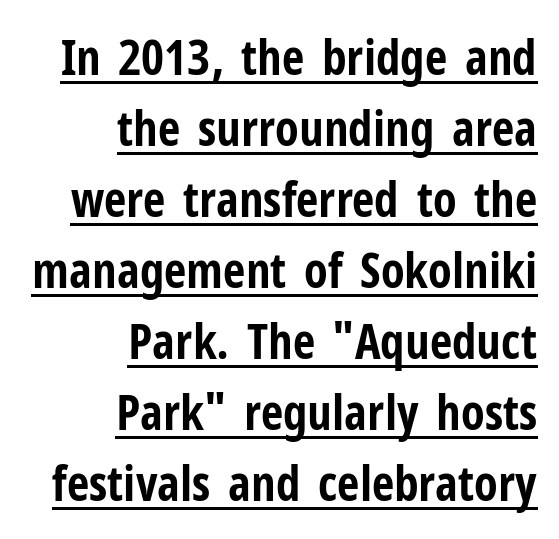
Regular leading. The compositor pushed each line to the right boundary. The axis of the letterforms is exactly vertical. A typesetter would call this proportional, since set widths differ per character. The rendering shows plain stroke endings on the letterforms — a sans-serif design.
